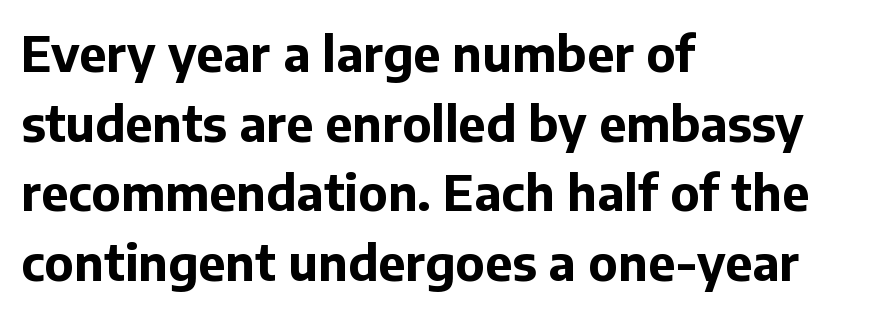
{"serif": "no", "italic": "no", "bold": "yes", "weight": "bold", "width": "normal", "stroke_contrast": "low", "x_height": "medium", "monospaced": "no", "underline": "no", "align": "left", "line_spacing": "normal", "line_spacing_ratio": 1.42, "letter_spacing": "normal", "letter_spacing_em": 0.0, "glyph_px": 49}
